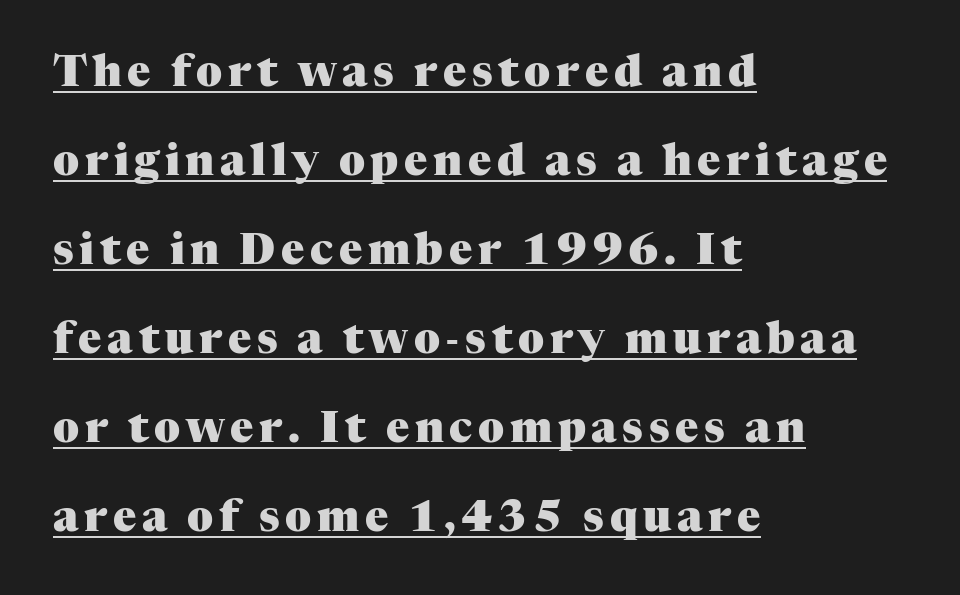
Q: Is the text bold? A: Yes.
Q: Is the text italic (slanted)? A: No, it is upright.
Q: Is the typeface a serif or a sans-serif typeface? A: Serif.
Q: Is the text underlined? A: Yes.
Q: How is the paragraph aligned? A: Left-aligned.
Q: Is the spacing between lines tight, normal or loose? A: Loose.
Q: Width (condensed, normal, or wide)? A: Normal.
Q: Stroke contrast? A: Medium.
Q: x-height? A: Medium.
Q: Monospaced? A: No.
